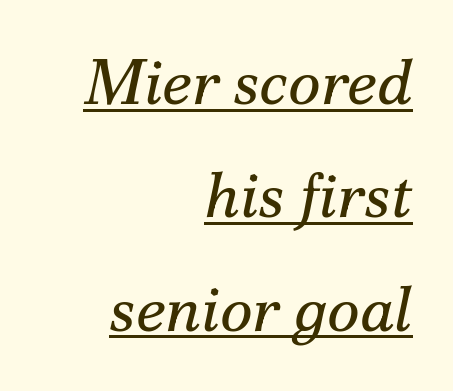
Q: Is the text bold? A: No.
Q: Is the text italic (slanted)? A: Yes, it leans right by about 12 degrees.
Q: Is the typeface a serif or a sans-serif typeface? A: Serif.
Q: Is the text underlined? A: Yes.
Q: How is the paragraph aligned? A: Right-aligned.
Q: Is the spacing between letters normal or unusually wide? A: Normal.
Q: Width (condensed, normal, or wide)? A: Normal.
Q: Stroke contrast? A: Medium.
Q: x-height? A: Small.
Q: Monospaced? A: No.
